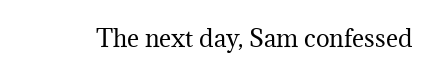
Q: Is the text bold? A: No.
Q: Is the text italic (slanted)? A: No, it is upright.
Q: Is the text underlined? A: No.
Q: Is the spacing between letters normal or unusually wide? A: Normal.
